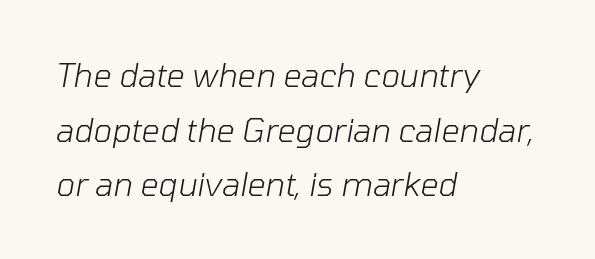
Character widths vary here, with narrow letters taking less room than wide ones. If you drew a line through each stem, it would be angled. The compositor pushed each line to the left boundary. Is the stroke heavy? The answer is a plain regular-or-lighter. Any mark beneath the type? The region is blank.
